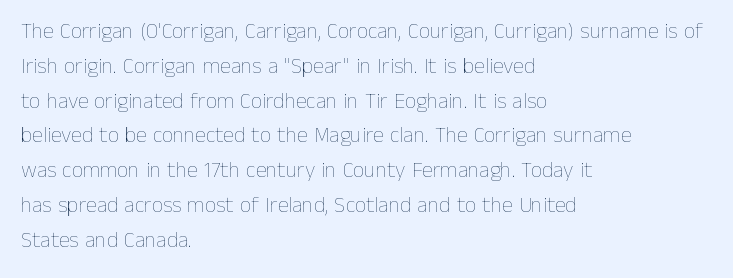
All the whitespace from short lines collects on the right. No extra tracking has been applied to these lines. Characters remain perfectly vertical along every line. The space beneath each line is pristine and unruled. Vertical stems look standard width or narrower in stroke.
